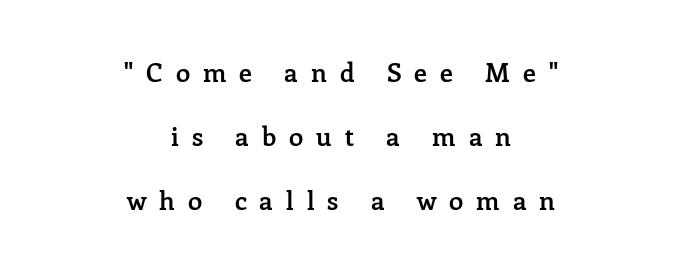
Q: Is the text bold? A: Semi-bold.
Q: Is the text italic (slanted)? A: No, it is upright.
Q: Is the text underlined? A: No.
Q: How is the paragraph aligned? A: Centered.
Q: Is the spacing between letters normal or unusually wide? A: Unusually wide.
Q: Is the spacing between lines tight, normal or loose? A: Loose.
